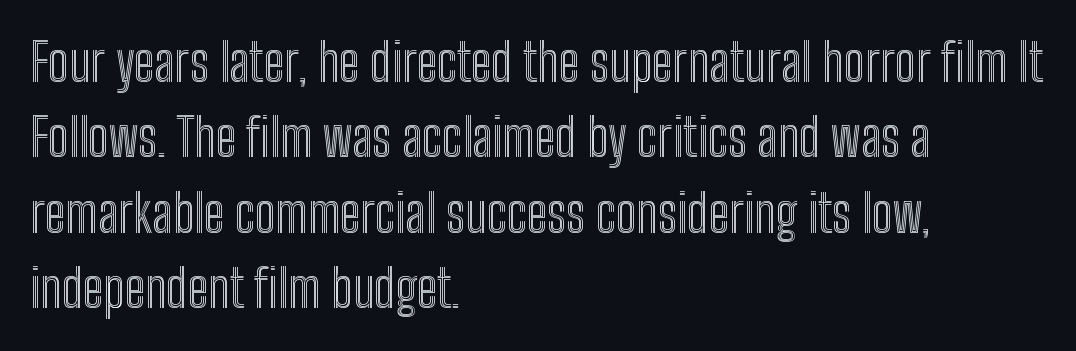
Q: Is the text italic (slanted)? A: No, it is upright.
Q: Is the text underlined? A: No.
Q: How is the paragraph aligned? A: Left-aligned.
Q: Is the spacing between letters normal or unusually wide? A: Normal.
Q: Is the spacing between lines tight, normal or loose? A: Normal.
Q: Width (condensed, normal, or wide)? A: Condensed.
Q: x-height? A: Medium.
Q: Monospaced? A: No.
